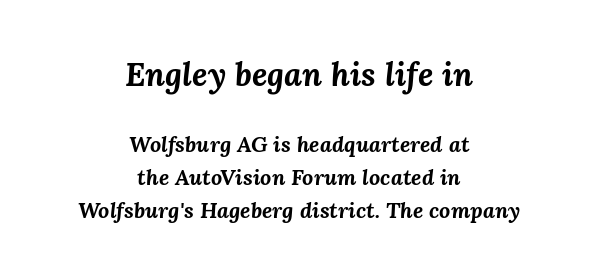
The image shows 33 px bold type, italic (leaning right); set centered, normal line spacing (1.52x), normal letter spacing, not underlined; the first (top) block is 1.5x larger; medium stroke contrast and a medium x-height.
